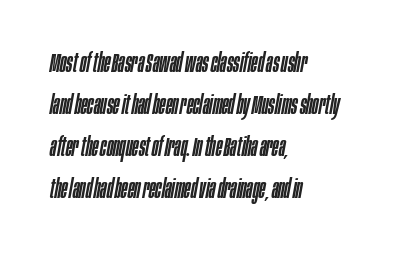
Q: Is the text italic (slanted)? A: Yes, it leans right by about 10 degrees.
Q: Is the text underlined? A: No.
Q: How is the paragraph aligned? A: Left-aligned.
Q: Is the spacing between letters normal or unusually wide? A: Normal.
Q: Is the spacing between lines tight, normal or loose? A: Normal.
